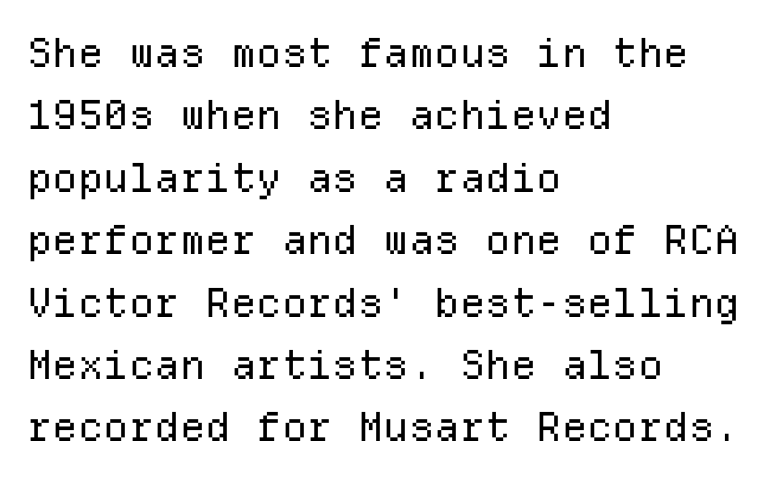
The image shows 40 px regular-weight sans-serif type, upright, monospaced; set left-aligned, normal line spacing (1.56x), normal letter spacing, not underlined; low stroke contrast and a medium x-height.
